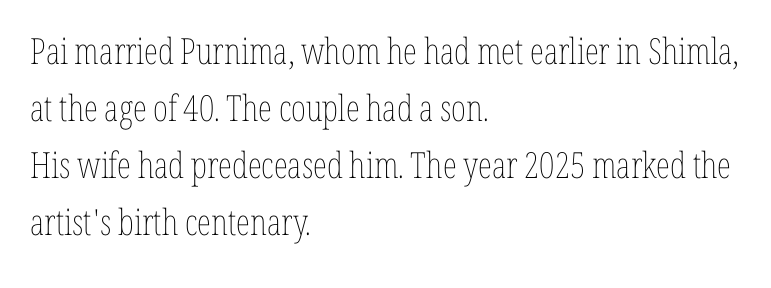
The image shows 36 px thin, condensed type, upright; set left-aligned, normal line spacing (1.58x), normal letter spacing, not underlined; low stroke contrast and a medium x-height.
